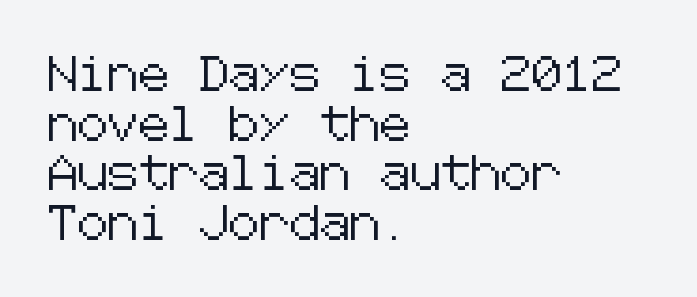
Q: Is the text italic (slanted)? A: No, it is upright.
Q: Is the typeface a serif or a sans-serif typeface? A: Sans-serif.
Q: Is the text underlined? A: No.
Q: How is the paragraph aligned? A: Left-aligned.
Q: Is the spacing between letters normal or unusually wide? A: Normal.
Q: Is the spacing between lines tight, normal or loose? A: Normal.
Q: Width (condensed, normal, or wide)? A: Normal.
Q: Stroke contrast? A: Low.
Q: x-height? A: Medium.
